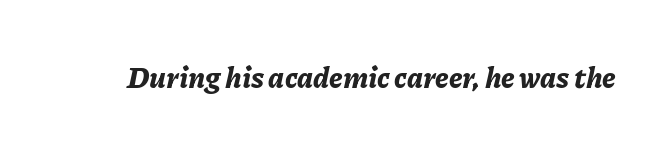
Q: Is the text bold? A: Yes.
Q: Is the text italic (slanted)? A: Yes, it leans right by about 11 degrees.
Q: Is the text underlined? A: No.
Q: Is the spacing between letters normal or unusually wide? A: Normal.
Q: Width (condensed, normal, or wide)? A: Normal.
Q: Stroke contrast? A: Low.
Q: x-height? A: Medium.
Q: Monospaced? A: No.
